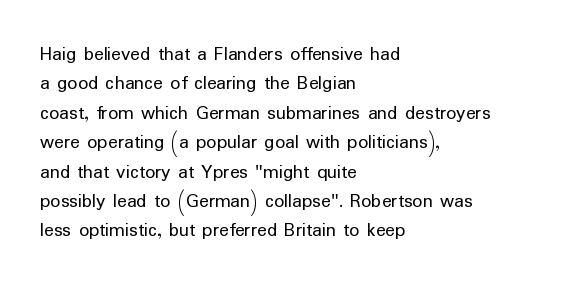
Look at the tracking — it's just the regular setting, nothing added. This sample keeps an unexceptional amount of space between lines. A typesetter would mark this as roman, not italic. Each row of text sits above clean, open space. Ink coverage per letter is moderate at most. This rendering uses left alignment, leaving the right contour irregular.
